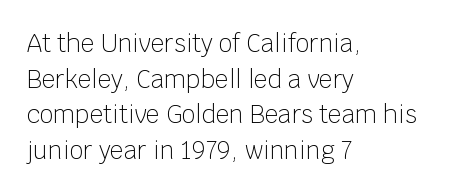
{"italic": "no", "bold": "no", "underline": "no", "align": "left", "line_spacing": "normal", "line_spacing_ratio": 1.48, "letter_spacing": "normal", "letter_spacing_em": 0.0, "glyph_px": 24}
